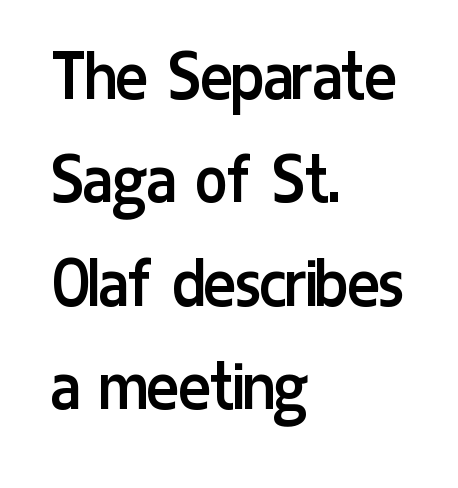
Q: Is the text bold? A: No.
Q: Is the text italic (slanted)? A: No, it is upright.
Q: Is the typeface a serif or a sans-serif typeface? A: Sans-serif.
Q: Is the text underlined? A: No.
Q: How is the paragraph aligned? A: Left-aligned.
Q: Is the spacing between letters normal or unusually wide? A: Normal.
Q: Is the spacing between lines tight, normal or loose? A: Normal.
Q: Width (condensed, normal, or wide)? A: Condensed.
Q: Stroke contrast? A: Low.
Q: x-height? A: Medium.
Q: Monospaced? A: No.
